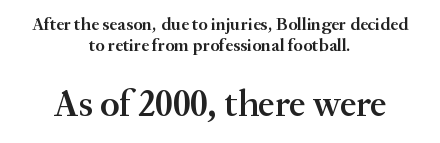
The image shows 37 px semibold serif type, upright; set centered, line spacing 1.18x, normal letter spacing, not underlined; the second (bottom) block is 2.06x larger; medium stroke contrast and a small x-height.
